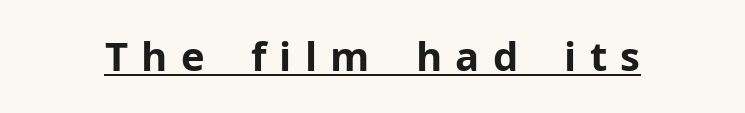
This sample has the flowing, uneven cadence of proportional lettering. As a designer I'd log this as weight 700, bold. Compared with undecorated copy, this sample adds a rule below the words. A roman cut, with each character standing at attention. The tracking reads as deliberately expanded to a designer's eye.
